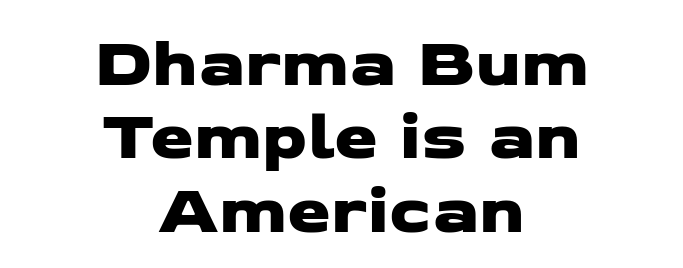
{"serif": "no", "width": "wide", "stroke_contrast": "low", "x_height": "medium", "monospaced": "no", "underline": "no", "align": "center", "line_spacing": "tight", "line_spacing_ratio": 1.05, "letter_spacing": "normal", "letter_spacing_em": 0.0, "glyph_px": 70}
